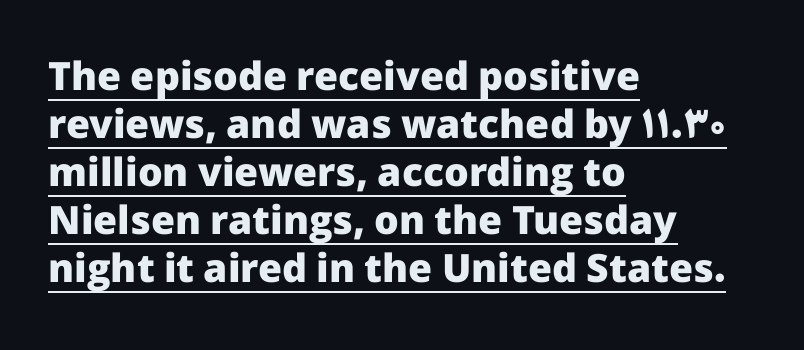
The font is running at its bold setting. No feet cap the strokes, marking this as sans-serif type. These characters rest on top of a visible drawn line. Is the block centered? No — it sits flush against the left margin. In terms of letterspacing, this is plain default setting. The letters stand straight up with perfectly vertical stems.
